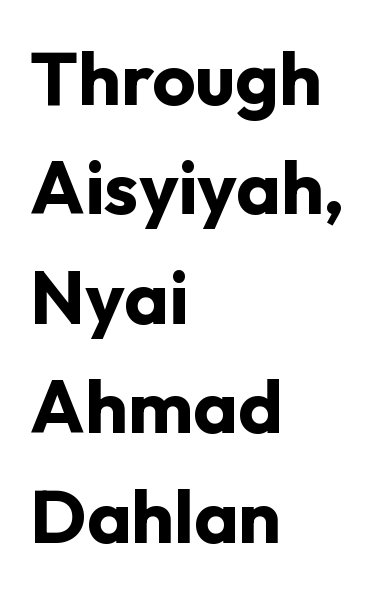
{"serif": "no", "italic": "no", "bold": "yes", "weight": "bold", "width": "normal", "stroke_contrast": "low", "x_height": "medium", "monospaced": "no", "underline": "no", "align": "left", "line_spacing": "normal", "line_spacing_ratio": 1.46, "letter_spacing": "normal", "letter_spacing_em": 0.0, "glyph_px": 75}
